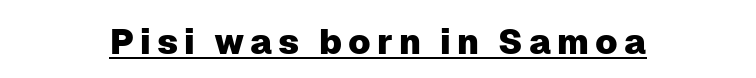
The image shows 35 px sans-serif type, upright; set centered, underlined; low stroke contrast and a medium x-height.
